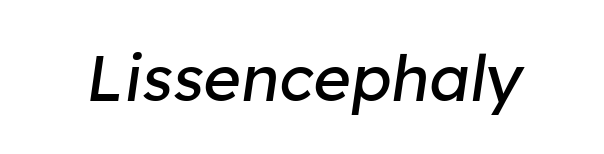
{"italic": "yes", "lean": "right", "slant_degrees": 8, "bold": "no", "weight": "regular", "width": "normal", "stroke_contrast": "low", "x_height": "medium", "monospaced": "no", "underline": "no", "letter_spacing": "normal", "letter_spacing_em": 0.0, "glyph_px": 64}
